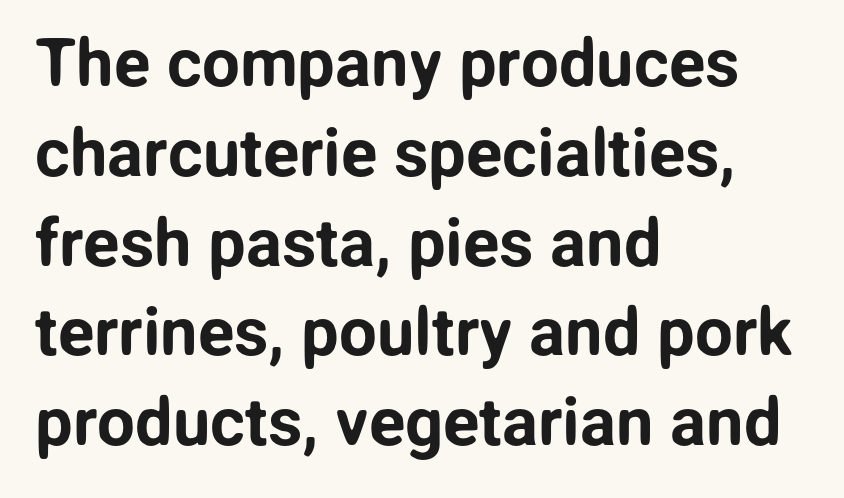
Q: Is the text italic (slanted)? A: No, it is upright.
Q: Is the typeface a serif or a sans-serif typeface? A: Sans-serif.
Q: Is the text underlined? A: No.
Q: How is the paragraph aligned? A: Left-aligned.
Q: Is the spacing between letters normal or unusually wide? A: Normal.
Q: Is the spacing between lines tight, normal or loose? A: Normal.
Q: Width (condensed, normal, or wide)? A: Normal.
Q: Stroke contrast? A: Low.
Q: x-height? A: Medium.
Q: Monospaced? A: No.
